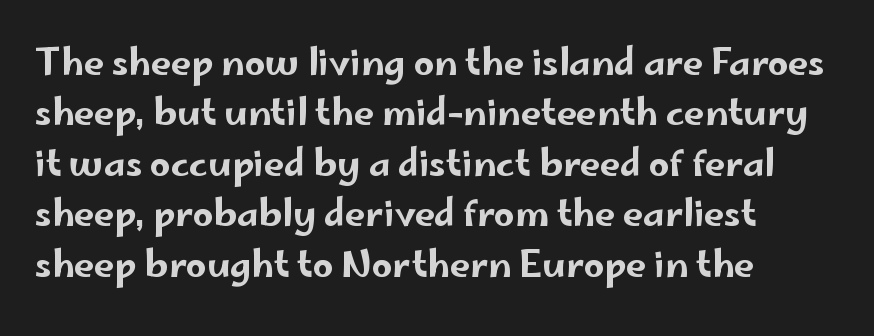
Q: Is the text italic (slanted)? A: No, it is upright.
Q: Is the typeface a serif or a sans-serif typeface? A: Sans-serif.
Q: Is the text underlined? A: No.
Q: How is the paragraph aligned? A: Left-aligned.
Q: Is the spacing between letters normal or unusually wide? A: Normal.
Q: Is the spacing between lines tight, normal or loose? A: Normal.
Q: Width (condensed, normal, or wide)? A: Wide.
Q: Stroke contrast? A: Low.
Q: x-height? A: Small.
Q: Monospaced? A: No.
